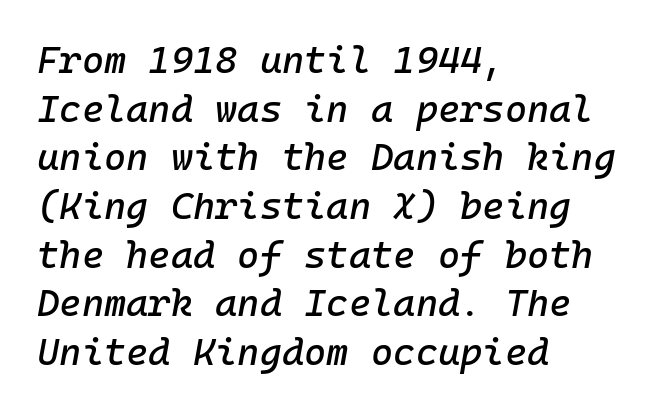
{"italic": "yes", "lean": "right", "slant_degrees": 10, "width": "normal", "stroke_contrast": "low", "x_height": "medium", "underline": "no", "align": "left", "line_spacing": "normal", "line_spacing_ratio": 1.28, "letter_spacing": "normal", "letter_spacing_em": 0.0, "glyph_px": 38}
